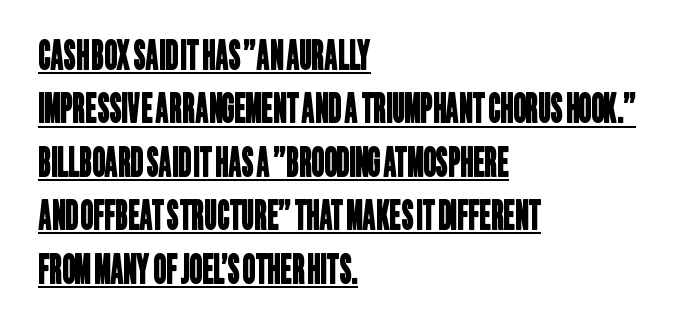
{"serif": "no", "width": "condensed", "stroke_contrast": "low", "x_height": "large", "monospaced": "no", "underline": "yes", "align": "left", "line_spacing": "normal", "line_spacing_ratio": 1.37, "letter_spacing": "normal", "letter_spacing_em": 0.0, "glyph_px": 39}
